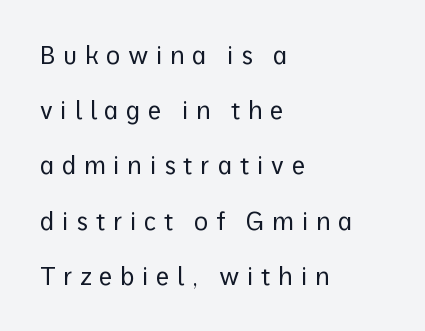
Q: Is the text bold? A: No.
Q: Is the text italic (slanted)? A: No, it is upright.
Q: Is the text underlined? A: No.
Q: How is the paragraph aligned? A: Left-aligned.
Q: Is the spacing between letters normal or unusually wide? A: Unusually wide.
Q: Is the spacing between lines tight, normal or loose? A: Loose.
